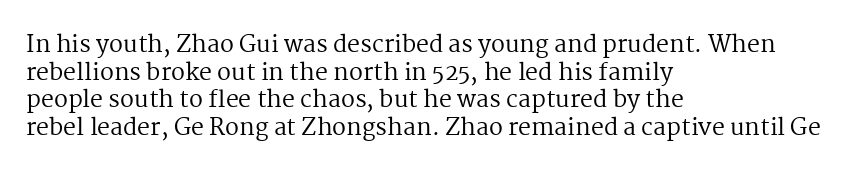
The image shows 23 px text type, upright; set left-aligned, line spacing 1.2x, normal letter spacing, not underlined.
